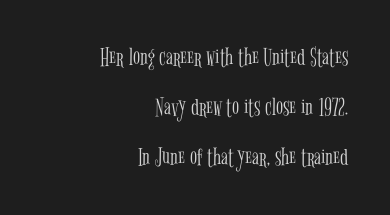
Q: Is the text bold? A: No.
Q: Is the text italic (slanted)? A: No, it is upright.
Q: Is the text underlined? A: No.
Q: How is the paragraph aligned? A: Right-aligned.
Q: Is the spacing between letters normal or unusually wide? A: Normal.
Q: Is the spacing between lines tight, normal or loose? A: Loose.
